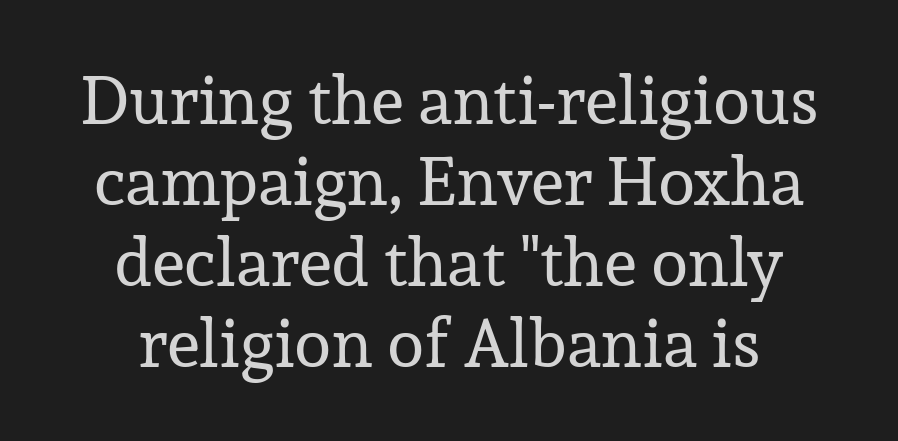
The type sits square on the baseline with zero lean. The type family on display is of the serif kind. The face looks like a standard text weight, possibly lighter. Only glyphs here, with clear space below each row. You could not count columns in this text — the font is proportionally spaced. Does the copy run flush right? No — it is centered line by line.
